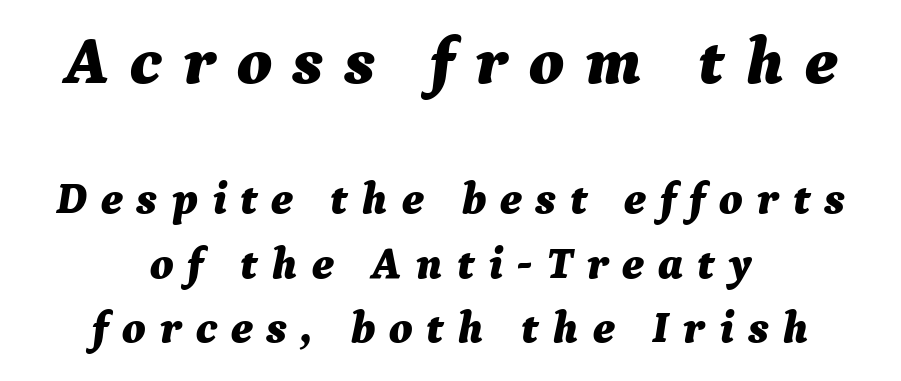
Q: Is the text bold? A: Yes.
Q: Is the text italic (slanted)? A: Yes, it leans right by about 9 degrees.
Q: Is the text underlined? A: No.
Q: How is the paragraph aligned? A: Centered.
Q: Is the spacing between letters normal or unusually wide? A: Unusually wide.
Q: Is the spacing between lines tight, normal or loose? A: Normal.
Q: Which block of text is set in a larger size, the first (top) or the second (bottom)? A: The first (top) one.
Q: Width (condensed, normal, or wide)? A: Normal.
Q: Stroke contrast? A: Medium.
Q: x-height? A: Medium.
Q: Monospaced? A: No.
